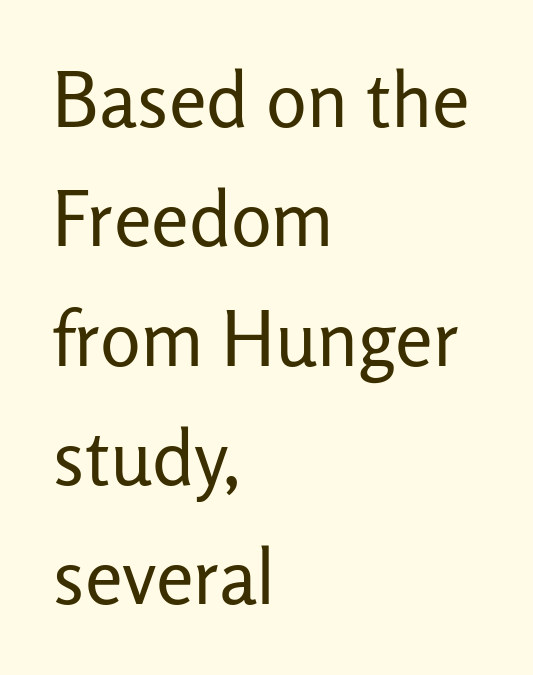
The image shows 76 px regular-weight sans-serif type, upright; set left-aligned, normal line spacing (1.57x), normal letter spacing, not underlined; low stroke contrast and a medium x-height.
